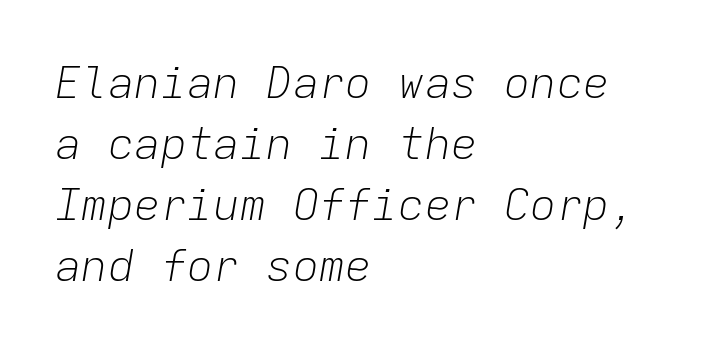
Q: Is the text bold? A: No.
Q: Is the text italic (slanted)? A: Yes, it leans right by about 9 degrees.
Q: Is the text underlined? A: No.
Q: How is the paragraph aligned? A: Left-aligned.
Q: Is the spacing between letters normal or unusually wide? A: Normal.
Q: Is the spacing between lines tight, normal or loose? A: Normal.
Q: Width (condensed, normal, or wide)? A: Normal.
Q: Stroke contrast? A: Low.
Q: x-height? A: Medium.
Q: Monospaced? A: Yes.
